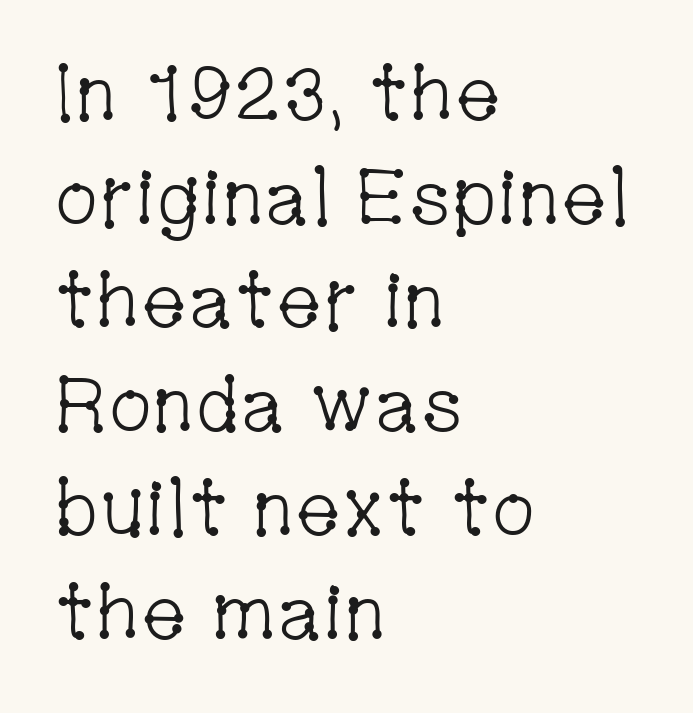
The image shows 78 px light, condensed serif type, upright; set left-aligned, normal line spacing (1.33x), normal letter spacing, not underlined; low stroke contrast and a medium x-height.
